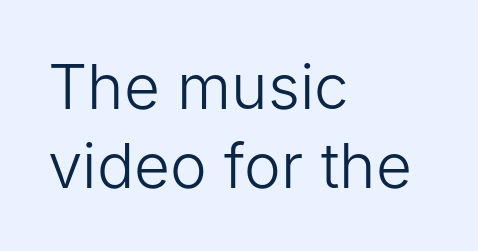
Q: Is the text bold? A: No.
Q: Is the text italic (slanted)? A: No, it is upright.
Q: Is the typeface a serif or a sans-serif typeface? A: Sans-serif.
Q: Is the text underlined? A: No.
Q: How is the paragraph aligned? A: Left-aligned.
Q: Is the spacing between letters normal or unusually wide? A: Normal.
Q: Is the spacing between lines tight, normal or loose? A: Normal.
Q: Width (condensed, normal, or wide)? A: Normal.
Q: Stroke contrast? A: Low.
Q: x-height? A: Medium.
Q: Monospaced? A: No.
